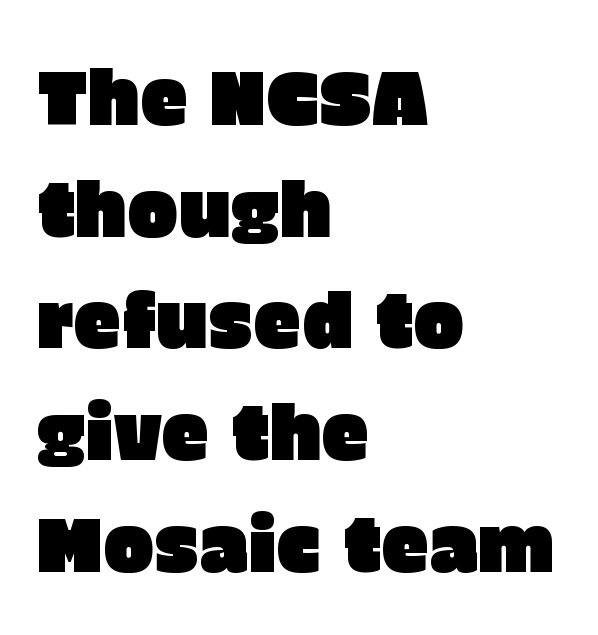
Q: Is the text italic (slanted)? A: No, it is upright.
Q: Is the typeface a serif or a sans-serif typeface? A: Sans-serif.
Q: Is the text underlined? A: No.
Q: How is the paragraph aligned? A: Left-aligned.
Q: Is the spacing between letters normal or unusually wide? A: Normal.
Q: Is the spacing between lines tight, normal or loose? A: Normal.
Q: Width (condensed, normal, or wide)? A: Normal.
Q: Stroke contrast? A: Low.
Q: x-height? A: Large.
Q: Monospaced? A: No.
